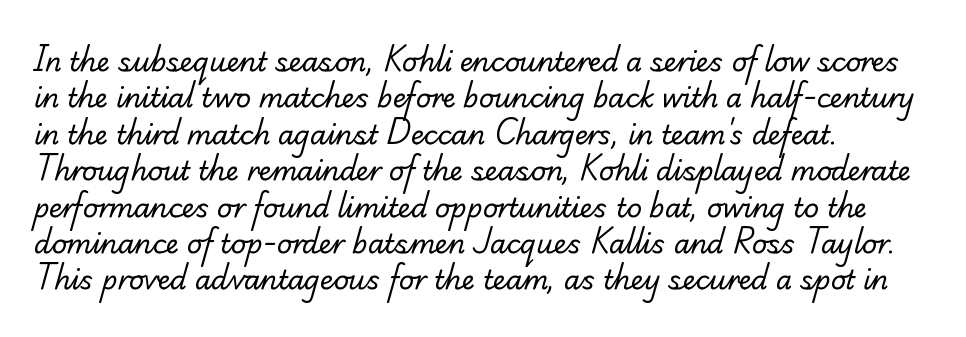
Q: Is the text bold? A: No.
Q: Is the text underlined? A: No.
Q: How is the paragraph aligned? A: Left-aligned.
Q: Is the spacing between letters normal or unusually wide? A: Normal.
Q: Is the spacing between lines tight, normal or loose? A: Normal.
